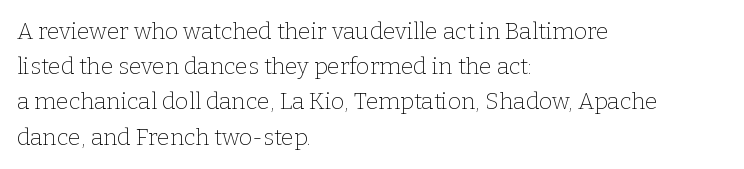
{"italic": "no", "bold": "no", "underline": "no", "align": "left", "line_spacing": "normal", "line_spacing_ratio": 1.53, "letter_spacing": "normal", "letter_spacing_em": 0.0, "glyph_px": 23}
